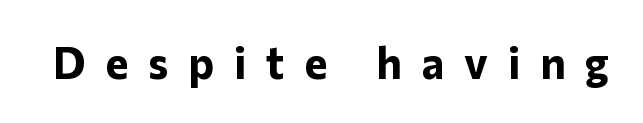
Q: Is the text bold? A: Yes.
Q: Is the text italic (slanted)? A: No, it is upright.
Q: Is the typeface a serif or a sans-serif typeface? A: Sans-serif.
Q: Is the text underlined? A: No.
Q: Is the spacing between letters normal or unusually wide? A: Unusually wide.
Q: Width (condensed, normal, or wide)? A: Normal.
Q: Stroke contrast? A: Low.
Q: x-height? A: Medium.
Q: Monospaced? A: No.
